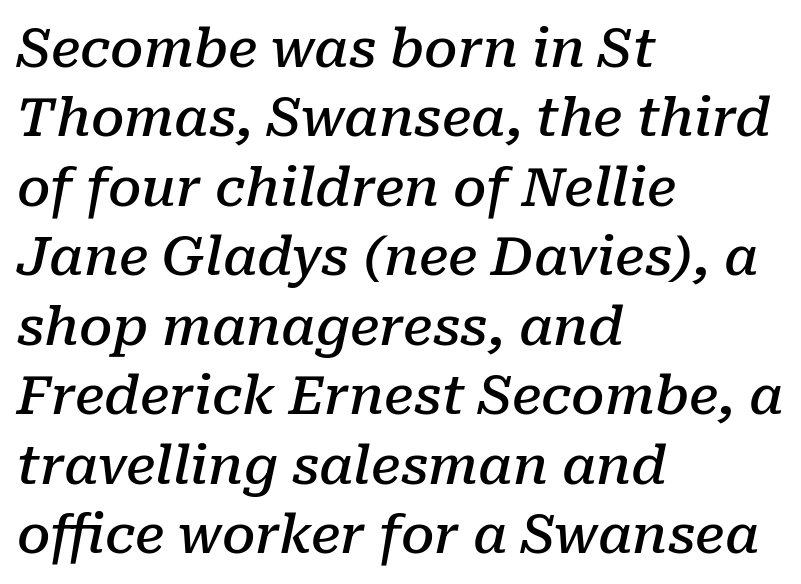
Q: Is the text bold? A: Semi-bold.
Q: Is the text italic (slanted)? A: Yes, it leans right by about 10 degrees.
Q: Is the typeface a serif or a sans-serif typeface? A: Serif.
Q: Is the text underlined? A: No.
Q: How is the paragraph aligned? A: Left-aligned.
Q: Is the spacing between letters normal or unusually wide? A: Normal.
Q: Is the spacing between lines tight, normal or loose? A: Normal.
Q: Width (condensed, normal, or wide)? A: Normal.
Q: Stroke contrast? A: Low.
Q: x-height? A: Medium.
Q: Monospaced? A: No.
